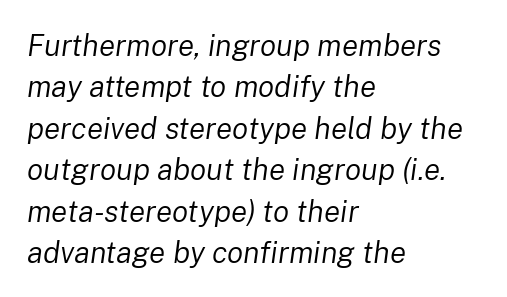
Q: Is the text bold? A: No.
Q: Is the text italic (slanted)? A: Yes, it leans right by about 8 degrees.
Q: Is the text underlined? A: No.
Q: How is the paragraph aligned? A: Left-aligned.
Q: Is the spacing between letters normal or unusually wide? A: Normal.
Q: Is the spacing between lines tight, normal or loose? A: Normal.
Q: Width (condensed, normal, or wide)? A: Normal.
Q: Stroke contrast? A: Low.
Q: x-height? A: Medium.
Q: Monospaced? A: No.
